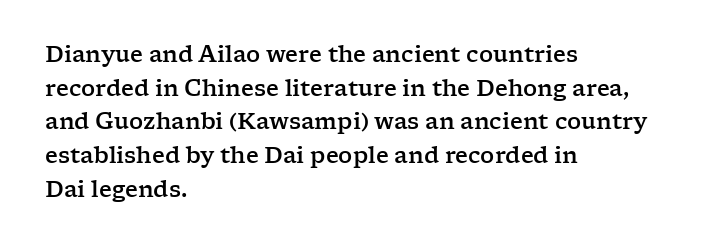
{"italic": "no", "underline": "no", "align": "left", "line_spacing": "normal", "line_spacing_ratio": 1.53, "letter_spacing": "normal", "letter_spacing_em": 0.0, "glyph_px": 22}
